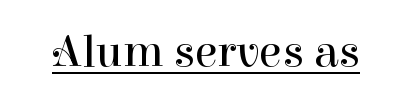
Check the space under the baseline: a stroke is drawn there. The typography opts for an upright posture over an oblique one. Glyph-to-glyph distance matches everyday printed text. The typeface has the unassuming heft of standard copy or less. Character widths vary here, with narrow letters taking less room than wide ones. You can tell from the footed stems that serif type was used.
